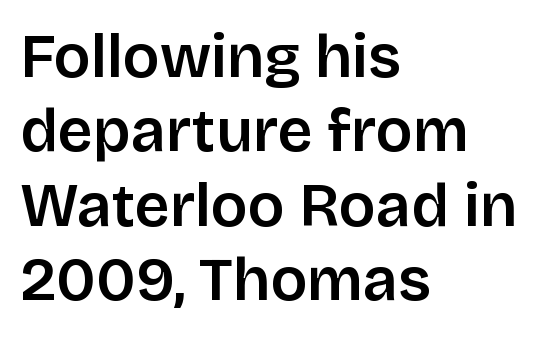
Q: Is the text italic (slanted)? A: No, it is upright.
Q: Is the typeface a serif or a sans-serif typeface? A: Sans-serif.
Q: Is the text underlined? A: No.
Q: How is the paragraph aligned? A: Left-aligned.
Q: Is the spacing between letters normal or unusually wide? A: Normal.
Q: Width (condensed, normal, or wide)? A: Normal.
Q: Stroke contrast? A: Low.
Q: x-height? A: Large.
Q: Monospaced? A: No.
